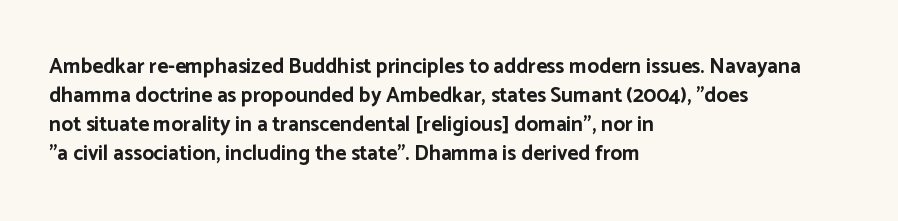
The image shows 21 px bold type, upright; set left-aligned, normal line spacing (1.38x), normal letter spacing, not underlined.
